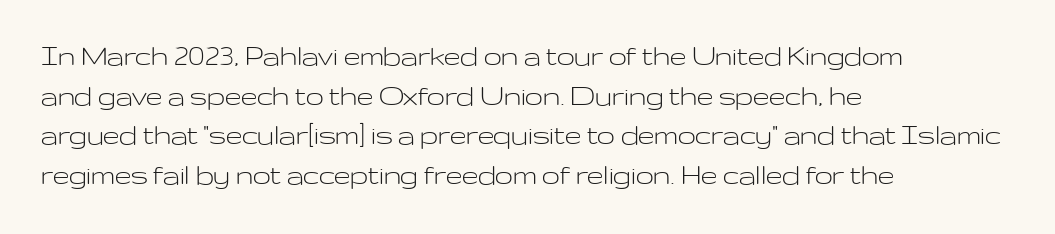
The image shows 32 px light, wide sans-serif type, upright; set left-aligned, line spacing 1.24x, normal letter spacing, not underlined; low stroke contrast and a medium x-height.
